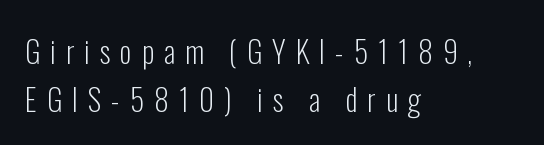
The image shows 30 px light, condensed sans-serif type, upright; set left-aligned, normal line spacing (1.6x), unusually wide letter spacing (+0.33 em), not underlined; low stroke contrast and a medium x-height.
